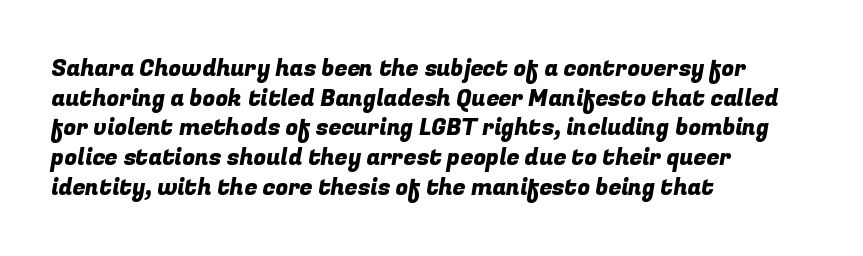
Leading matches the norm, producing a regular column. The passage is arranged the way most books set body copy — flush left. These lines keep a tight, regular rhythm from letter to letter. Underlining? Definitely not there.
